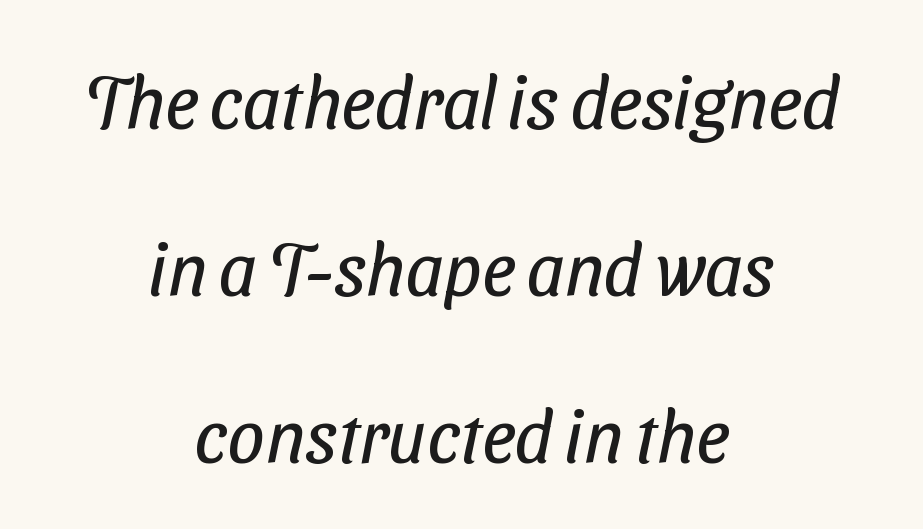
Descender tails drop into unmarked territory. Observe the absence of serifs on each vertical stroke in this sample. No heavy texture on the line: the type isn't bold. Widely set lines give the paragraph a tall, airy silhouette.
